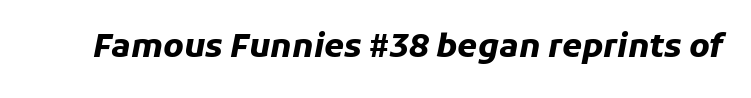
{"italic": "yes", "lean": "right", "slant_degrees": 11, "bold": "yes", "weight": "heavy", "width": "normal", "stroke_contrast": "low", "x_height": "medium", "monospaced": "no", "underline": "no", "letter_spacing": "normal", "letter_spacing_em": 0.0, "glyph_px": 32}
